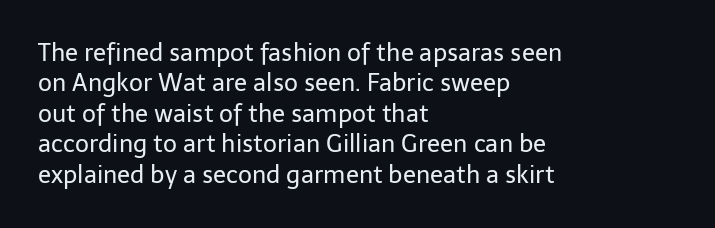
{"italic": "no", "bold": "no", "underline": "no", "align": "left", "line_spacing": "normal", "line_spacing_ratio": 1.27, "letter_spacing": "normal", "letter_spacing_em": 0.0, "glyph_px": 24}
